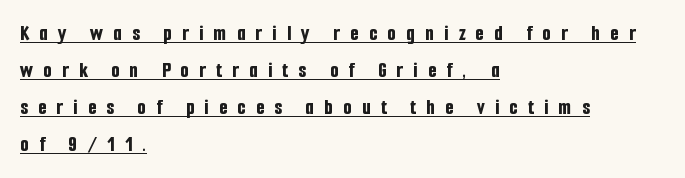
Glance below the letters and you will spot a drawn line. The passage shown is emphatically bold. The lines in this sample share a left origin and differ only in where they stop. Honestly, the row spacing looks completely unremarkable.
